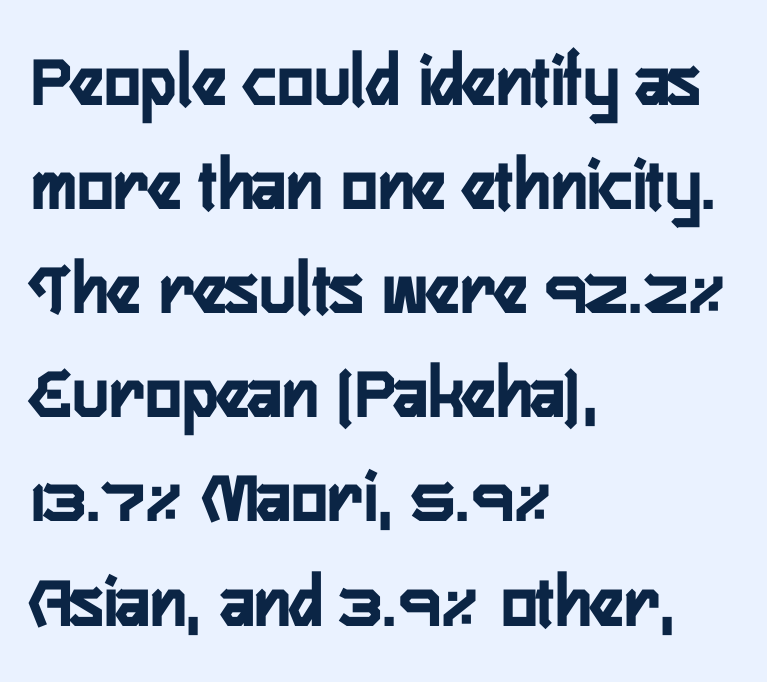
The image shows 76 px condensed sans-serif type, upright; set left-aligned, normal line spacing (1.37x), normal letter spacing, not underlined; low stroke contrast and a medium x-height.
